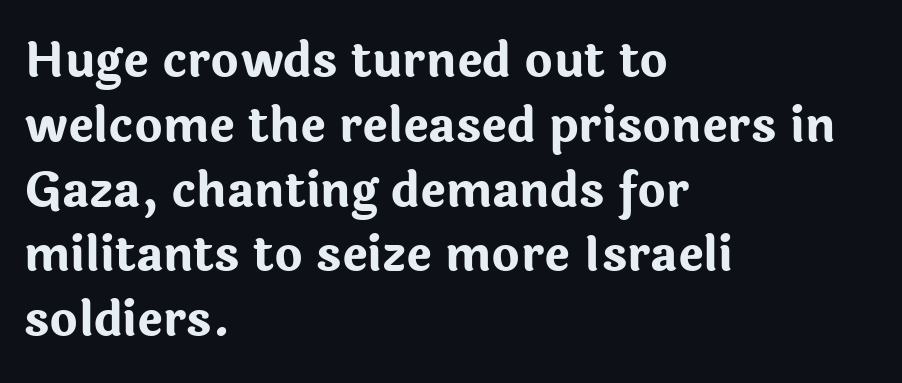
Spacing verdict: proportional, widths tailored to each character. I'd describe the lettering as bold — thick and assertive. Every character sits straight up, as roman type does. Descender tails drop into unmarked territory. Examine the stroke ends and you'll find no serifs.
